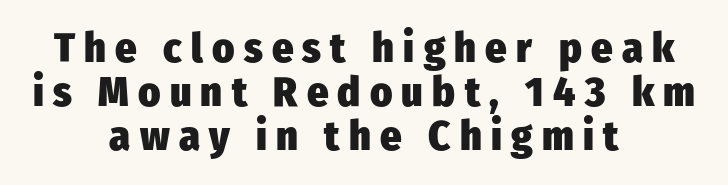
{"serif": "no", "italic": "no", "bold": "yes", "weight": "heavy", "width": "condensed", "stroke_contrast": "low", "x_height": "medium", "monospaced": "no", "underline": "no", "align": "center", "line_spacing": "tight", "line_spacing_ratio": 1.05, "letter_spacing": "wide", "letter_spacing_em": 0.22, "glyph_px": 42}
